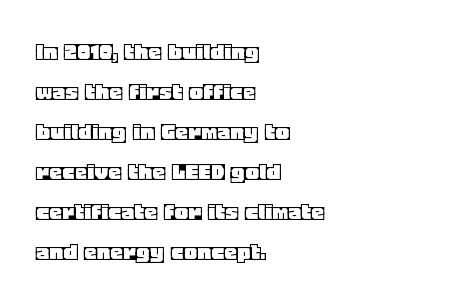
The image shows 26 px text type, upright; set left-aligned, normal line spacing (1.54x), normal letter spacing, not underlined.
